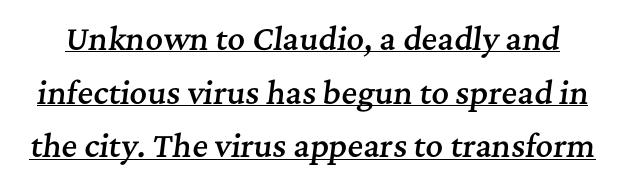
A continuous stroke trails under the words, as in a hyperlink. Does extra space separate the letters? No, they use regular spacing. I'd call this a serif setting — the letters wear small feet. You could not count columns in this text — the font is proportionally spaced. Slightly chunky letters — semibold, I'd say, not full bold. In terms of posture, this sample is oblique.
